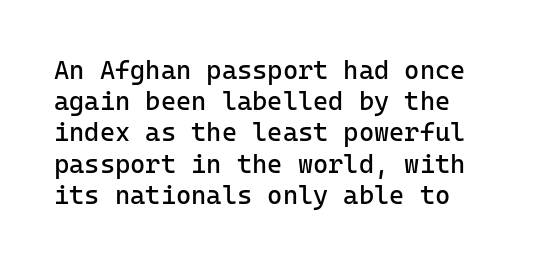
Underlining? Definitely not there. The typeface has the unassuming heft of standard copy or less. The letters sit at their default tracking, neither squeezed nor spread. A typesetter would mark this as roman, not italic.
